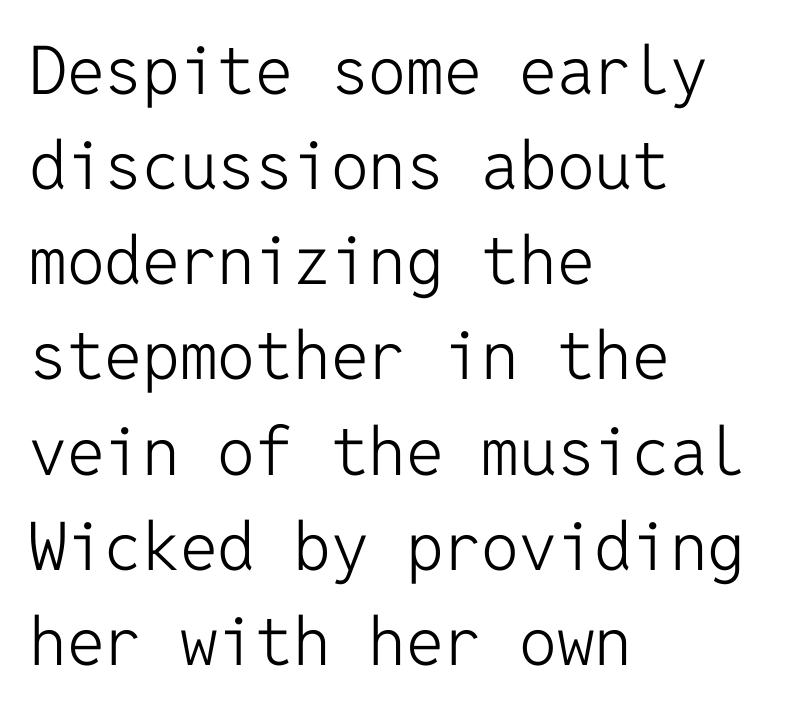
{"serif": "no", "italic": "no", "bold": "no", "weight": "light", "width": "normal", "stroke_contrast": "low", "x_height": "medium", "monospaced": "yes", "underline": "no", "align": "left", "line_spacing": "normal", "line_spacing_ratio": 1.42, "letter_spacing": "normal", "letter_spacing_em": 0.0, "glyph_px": 67}
